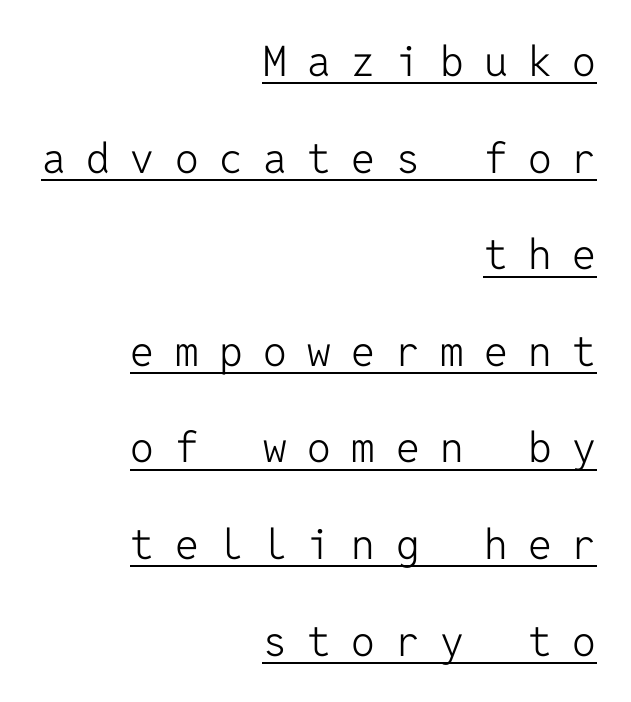
Q: Is the text bold? A: No.
Q: Is the text italic (slanted)? A: No, it is upright.
Q: Is the typeface a serif or a sans-serif typeface? A: Sans-serif.
Q: Is the text underlined? A: Yes.
Q: How is the paragraph aligned? A: Right-aligned.
Q: Is the spacing between letters normal or unusually wide? A: Unusually wide.
Q: Is the spacing between lines tight, normal or loose? A: Loose.
Q: Width (condensed, normal, or wide)? A: Normal.
Q: Stroke contrast? A: Low.
Q: x-height? A: Medium.
Q: Monospaced? A: Yes.
